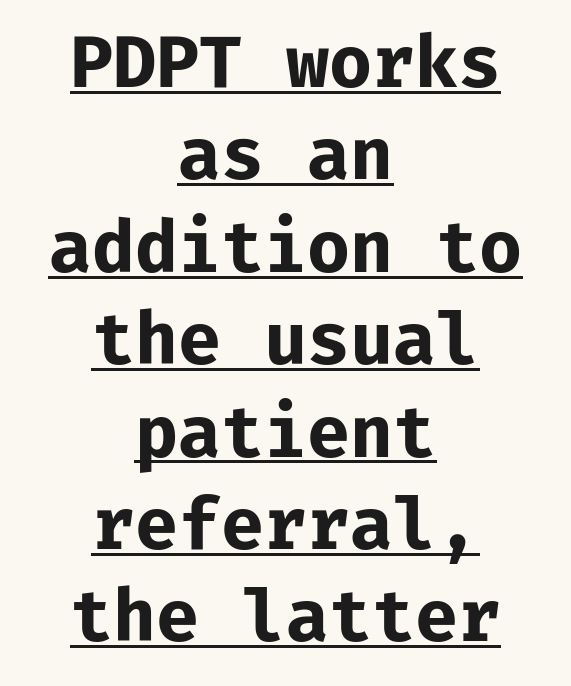
Does extra space separate the letters? No, they use regular spacing. Emphasis by weight is at full strength: bold. Style check: upright. Students, observe: this is what conventionally led text looks like. The glyphs are accompanied by a horizontal stroke just below them. Here the designer chose a console-style face with uniform glyph widths.
